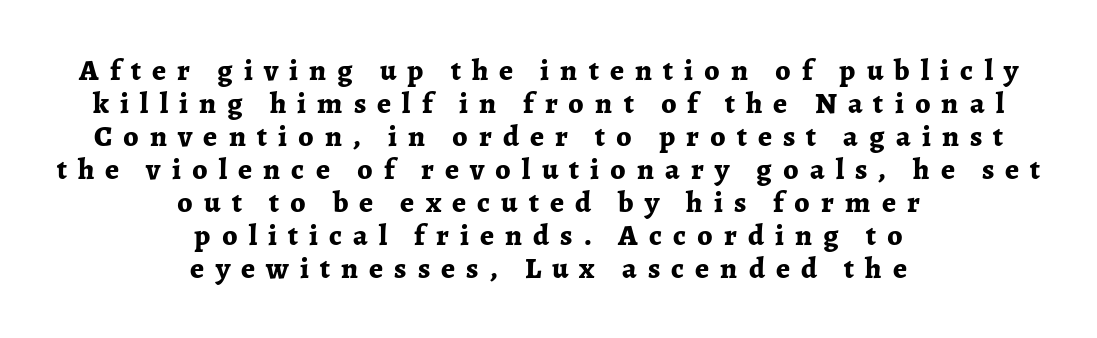
Q: Is the text bold? A: Yes.
Q: Is the text italic (slanted)? A: No, it is upright.
Q: Is the typeface a serif or a sans-serif typeface? A: Serif.
Q: Is the text underlined? A: No.
Q: How is the paragraph aligned? A: Centered.
Q: Is the spacing between letters normal or unusually wide? A: Unusually wide.
Q: Is the spacing between lines tight, normal or loose? A: Tight.
Q: Width (condensed, normal, or wide)? A: Normal.
Q: Stroke contrast? A: Low.
Q: x-height? A: Medium.
Q: Monospaced? A: No.
